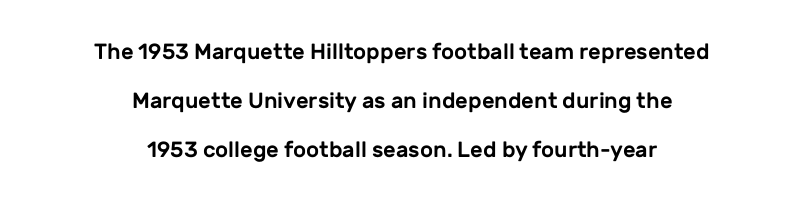
{"italic": "no", "underline": "no", "align": "center", "line_spacing": "loose", "line_spacing_ratio": 2.22, "letter_spacing": "normal", "letter_spacing_em": 0.0, "glyph_px": 22}
